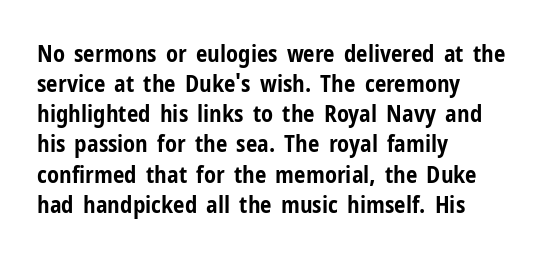
The image shows 23 px bold type, upright; set left-aligned, normal line spacing (1.31x), normal letter spacing, not underlined.
